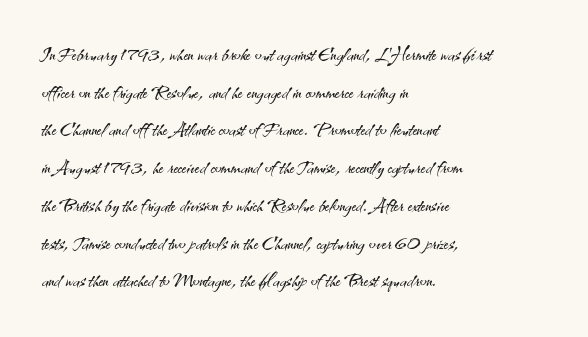
The image shows 25 px text type; set left-aligned, normal line spacing (1.51x), normal letter spacing, not underlined.
